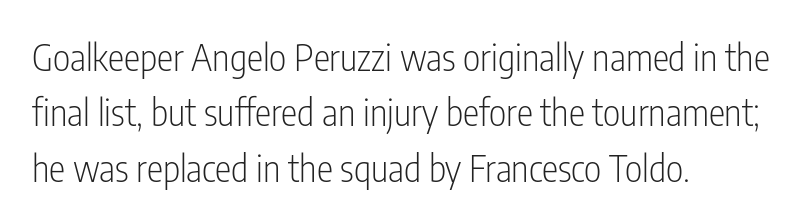
The image shows 37 px light, condensed sans-serif type, upright; set left-aligned, normal line spacing (1.5x), normal letter spacing, not underlined; low stroke contrast and a medium x-height.
